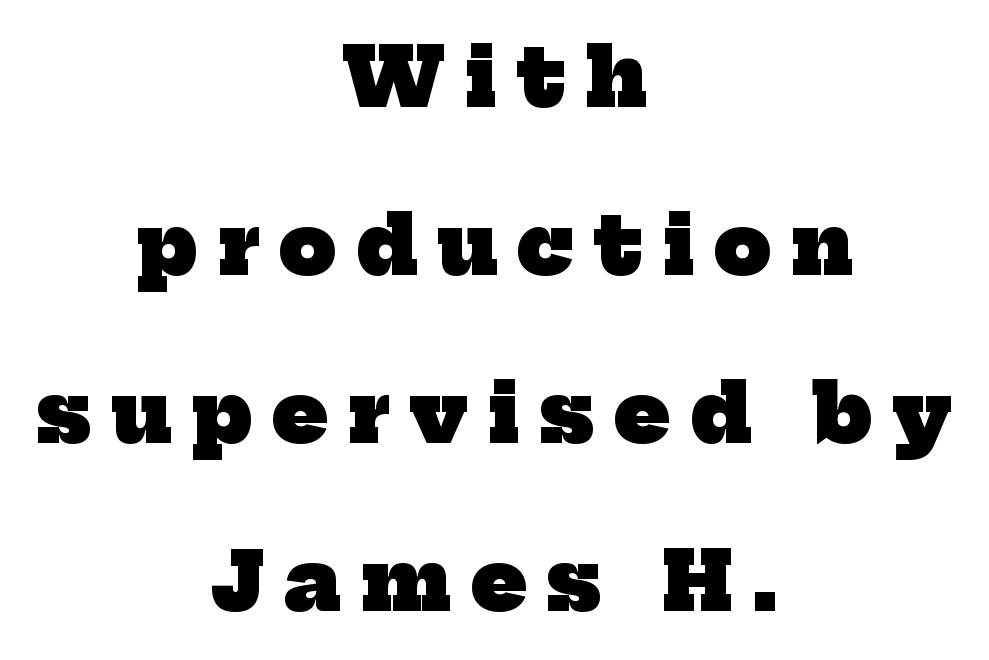
Does the weight exceed regular? Yes, all the way to bold. No word sits above an underline. Regarding leading, the lines here are spaced well apart. I'd call this a serif setting — the letters wear small feet.
